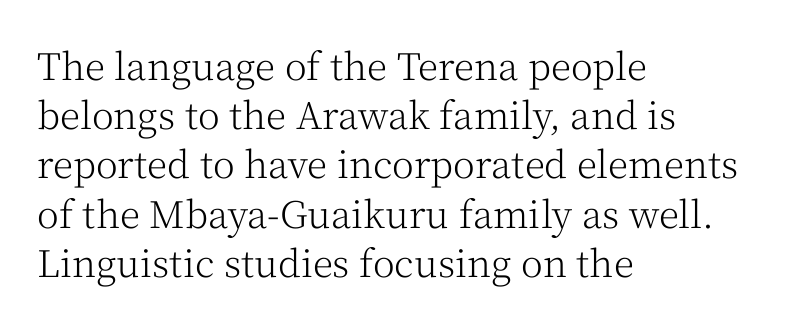
The designer went with a serif here, giving each stem small feet. In terms of letterspacing, this is plain default setting. A quiet, ordinary-to-light weight characterises the typeface. A classic flush-left, rag-right setting is used for this passage. What's the leading like? Ordinary, nothing unusual. You could not count columns in this text — the font is proportionally spaced.
